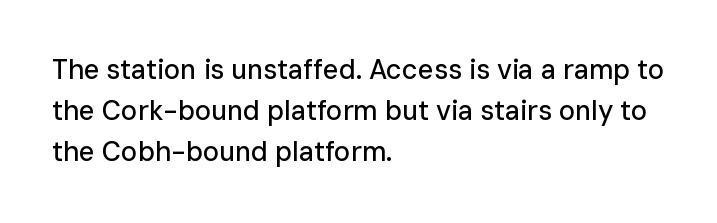
The image shows 27 px text type, upright; set left-aligned, normal line spacing (1.52x), normal letter spacing, not underlined.
